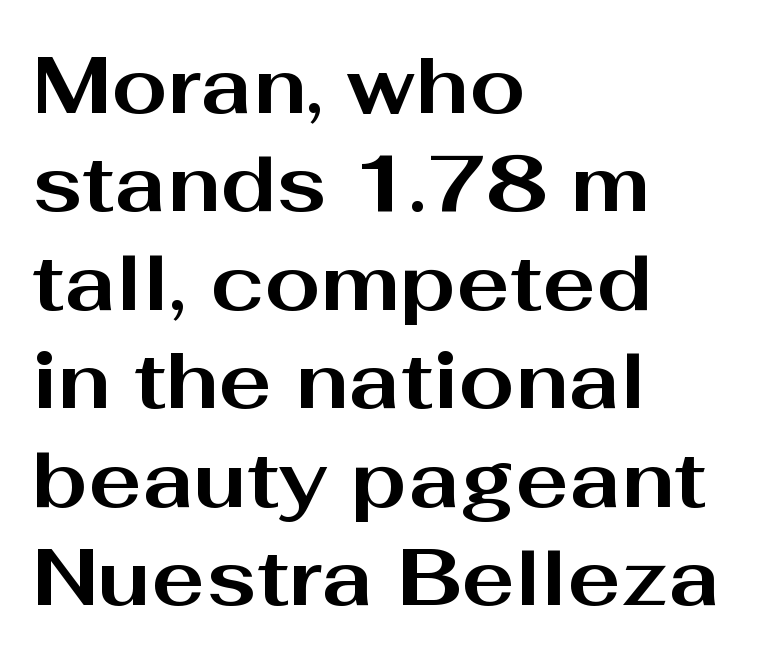
{"serif": "no", "italic": "no", "bold": "yes", "weight": "bold", "width": "wide", "stroke_contrast": "medium", "x_height": "medium", "monospaced": "no", "underline": "no", "align": "left", "line_spacing_ratio": 1.23, "letter_spacing": "normal", "letter_spacing_em": 0.0, "glyph_px": 80}
